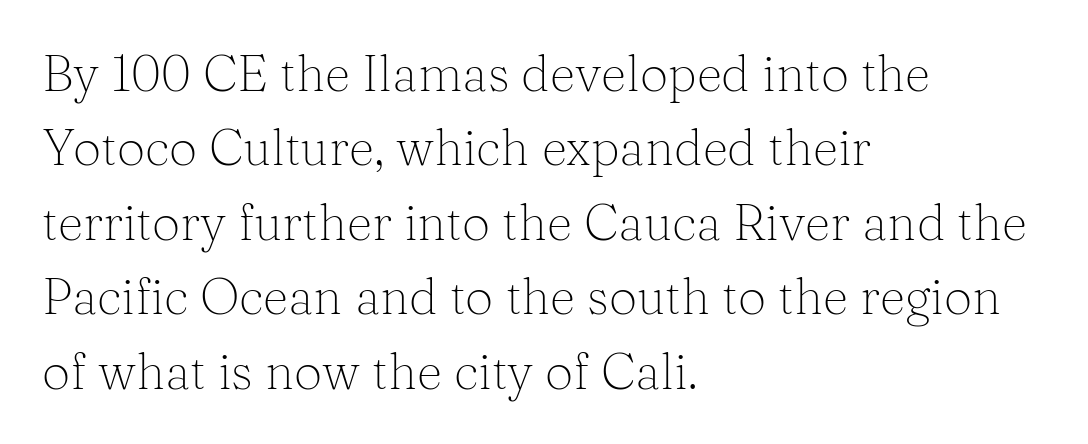
{"serif": "yes", "italic": "no", "bold": "no", "weight": "light", "width": "normal", "stroke_contrast": "medium", "x_height": "medium", "monospaced": "no", "underline": "no", "align": "left", "line_spacing": "normal", "line_spacing_ratio": 1.49, "letter_spacing": "normal", "letter_spacing_em": 0.0, "glyph_px": 50}
